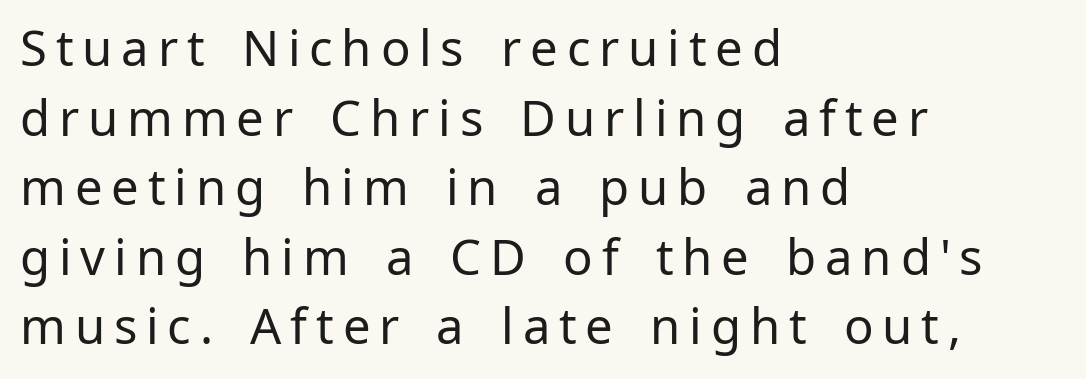
The image shows 49 px regular-weight sans-serif type, upright; set left-aligned, normal line spacing (1.42x), not underlined; low stroke contrast and a medium x-height.
